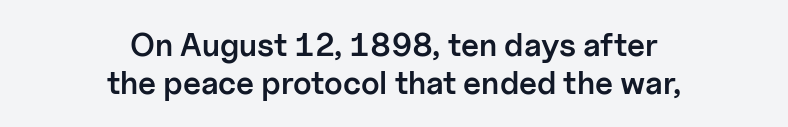
Q: Is the text bold? A: Semi-bold.
Q: Is the text italic (slanted)? A: No, it is upright.
Q: Is the typeface a serif or a sans-serif typeface? A: Sans-serif.
Q: Is the text underlined? A: No.
Q: How is the paragraph aligned? A: Centered.
Q: Is the spacing between letters normal or unusually wide? A: Normal.
Q: Width (condensed, normal, or wide)? A: Normal.
Q: Stroke contrast? A: Low.
Q: x-height? A: Medium.
Q: Monospaced? A: No.
